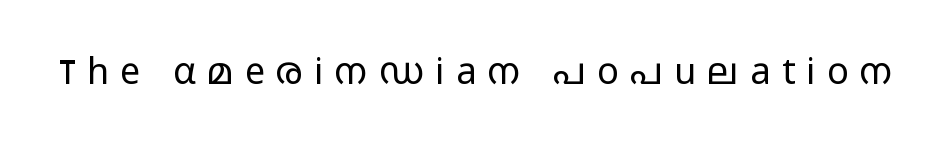
The image shows 36 px light, wide sans-serif type, upright; set unusually wide letter spacing (+0.32 em), not underlined; low stroke contrast and a medium x-height.
